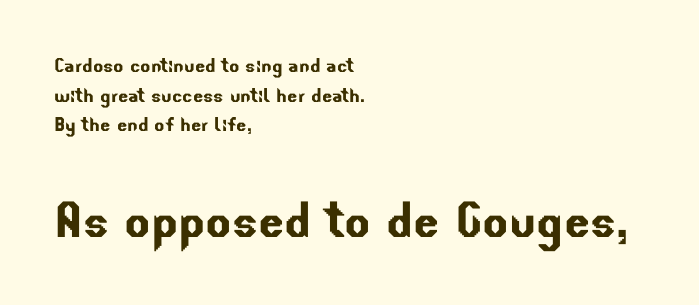
Q: Is the typeface a serif or a sans-serif typeface? A: Sans-serif.
Q: Is the text underlined? A: No.
Q: How is the paragraph aligned? A: Left-aligned.
Q: Is the spacing between letters normal or unusually wide? A: Normal.
Q: Which block of text is set in a larger size, the first (top) or the second (bottom)? A: The second (bottom) one.
Q: Width (condensed, normal, or wide)? A: Normal.
Q: Stroke contrast? A: Low.
Q: x-height? A: Small.
Q: Monospaced? A: No.
